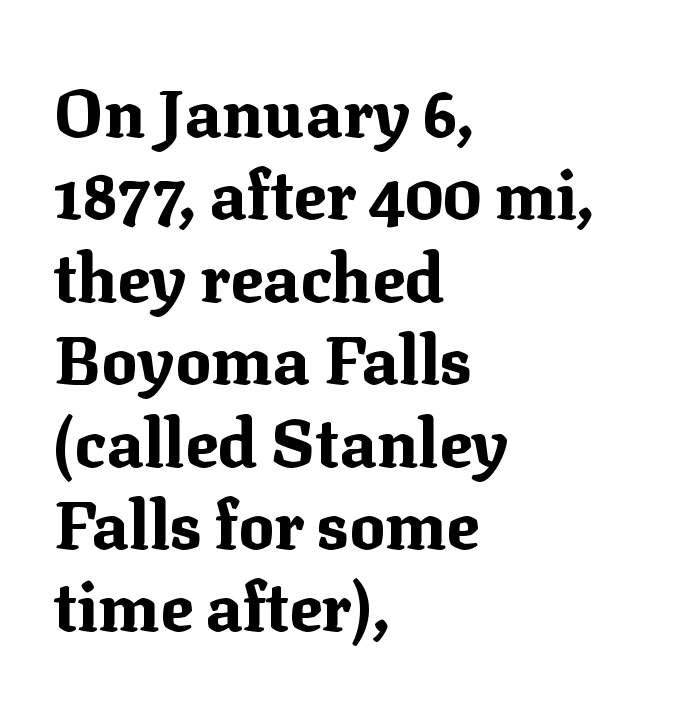
Q: Is the text bold? A: Yes.
Q: Is the text italic (slanted)? A: No, it is upright.
Q: Is the typeface a serif or a sans-serif typeface? A: Serif.
Q: Is the text underlined? A: No.
Q: How is the paragraph aligned? A: Left-aligned.
Q: Is the spacing between letters normal or unusually wide? A: Normal.
Q: Width (condensed, normal, or wide)? A: Normal.
Q: Stroke contrast? A: Medium.
Q: x-height? A: Medium.
Q: Monospaced? A: No.
